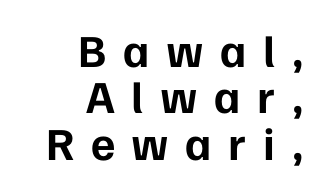
{"serif": "no", "italic": "no", "bold": "yes", "weight": "bold", "width": "normal", "stroke_contrast": "low", "x_height": "medium", "monospaced": "no", "underline": "no", "align": "right", "line_spacing": "tight", "line_spacing_ratio": 1.01, "letter_spacing": "wide", "letter_spacing_em": 0.36, "glyph_px": 46}
